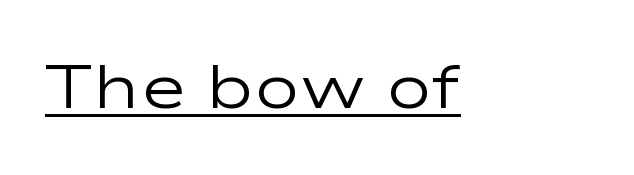
The image shows 62 px regular-weight, wide sans-serif type, upright; set normal letter spacing, underlined; low stroke contrast and a medium x-height.
